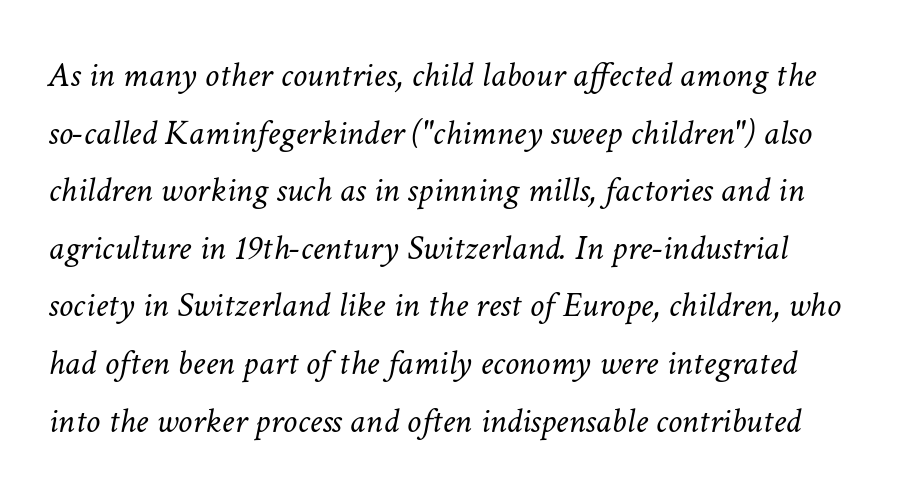
The image shows 36 px light type, italic (leaning right); set normal line spacing (1.6x), normal letter spacing, not underlined; low stroke contrast and a medium x-height.
